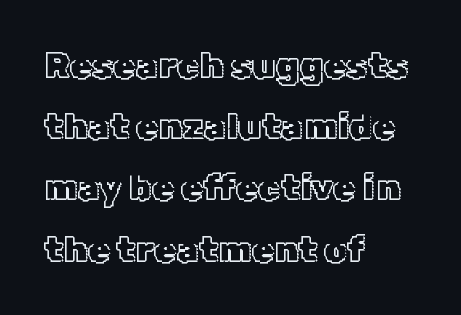
{"italic": "no", "width": "normal", "x_height": "medium", "monospaced": "no", "underline": "no", "align": "left", "line_spacing": "normal", "line_spacing_ratio": 1.7, "letter_spacing": "normal", "letter_spacing_em": 0.0, "glyph_px": 36}
